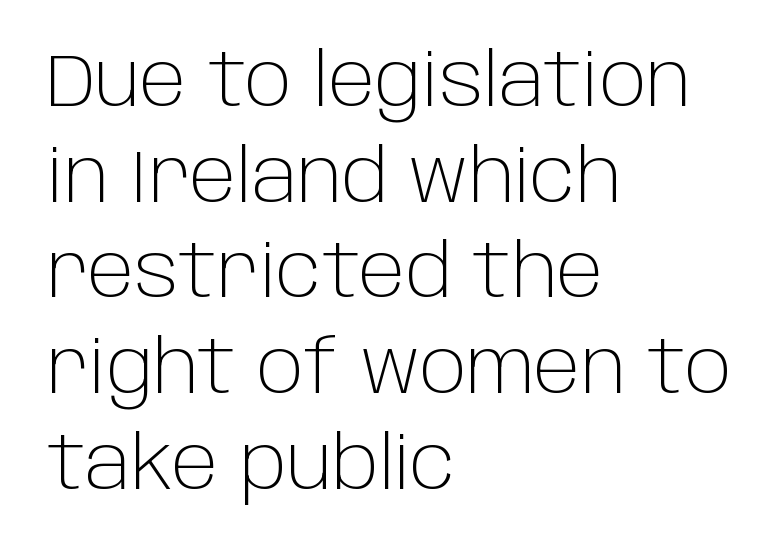
Q: Is the text bold? A: No.
Q: Is the text italic (slanted)? A: No, it is upright.
Q: Is the typeface a serif or a sans-serif typeface? A: Sans-serif.
Q: Is the text underlined? A: No.
Q: How is the paragraph aligned? A: Left-aligned.
Q: Is the spacing between letters normal or unusually wide? A: Normal.
Q: Is the spacing between lines tight, normal or loose? A: Normal.
Q: Width (condensed, normal, or wide)? A: Normal.
Q: Stroke contrast? A: Low.
Q: x-height? A: Large.
Q: Monospaced? A: No.
